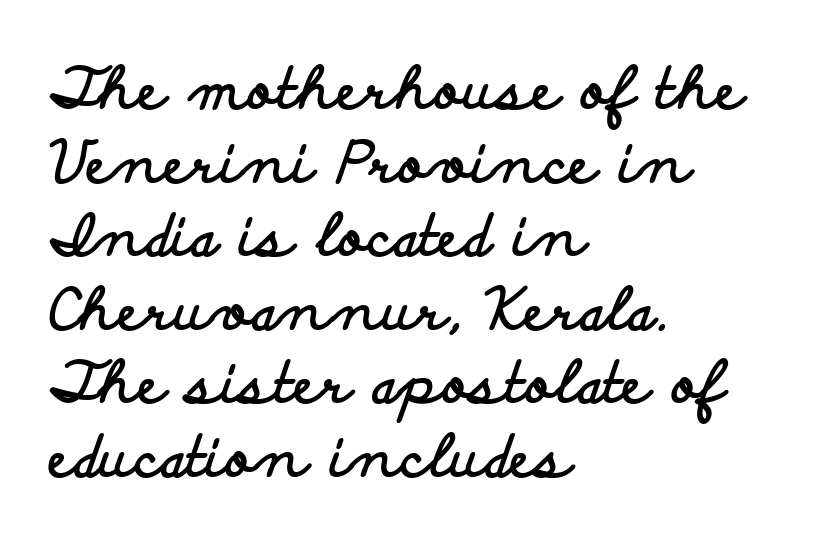
{"serif": "no", "bold": "yes", "weight": "bold", "width": "wide", "stroke_contrast": "low", "x_height": "small", "monospaced": "no", "underline": "no", "align": "left", "line_spacing": "normal", "line_spacing_ratio": 1.29, "letter_spacing": "normal", "letter_spacing_em": 0.0, "glyph_px": 57}
